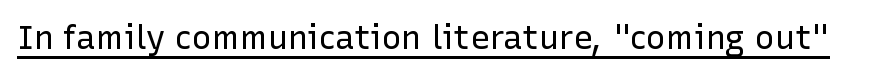
Q: Is the text bold? A: No.
Q: Is the text italic (slanted)? A: No, it is upright.
Q: Is the typeface a serif or a sans-serif typeface? A: Sans-serif.
Q: Is the text underlined? A: Yes.
Q: Is the spacing between letters normal or unusually wide? A: Normal.
Q: Width (condensed, normal, or wide)? A: Normal.
Q: Stroke contrast? A: Low.
Q: x-height? A: Medium.
Q: Monospaced? A: No.
